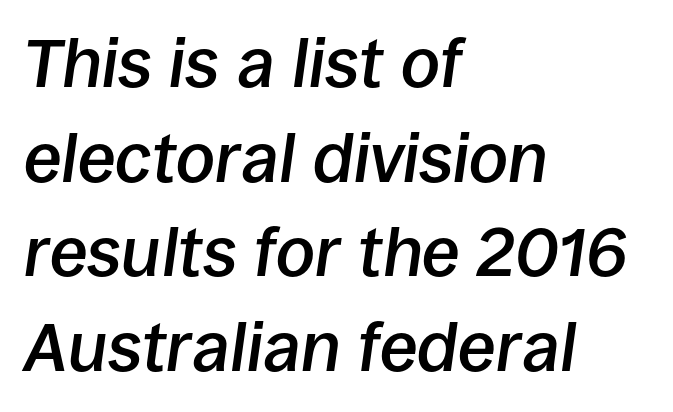
{"italic": "yes", "lean": "right", "slant_degrees": 8, "bold": "semi", "weight": "semibold", "width": "normal", "stroke_contrast": "low", "x_height": "large", "monospaced": "no", "underline": "no", "align": "left", "line_spacing": "normal", "line_spacing_ratio": 1.37, "letter_spacing": "normal", "letter_spacing_em": 0.0, "glyph_px": 69}
